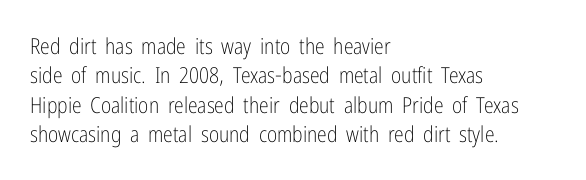
Q: Is the text bold? A: No.
Q: Is the text italic (slanted)? A: No, it is upright.
Q: Is the text underlined? A: No.
Q: How is the paragraph aligned? A: Left-aligned.
Q: Is the spacing between letters normal or unusually wide? A: Normal.
Q: Is the spacing between lines tight, normal or loose? A: Normal.
